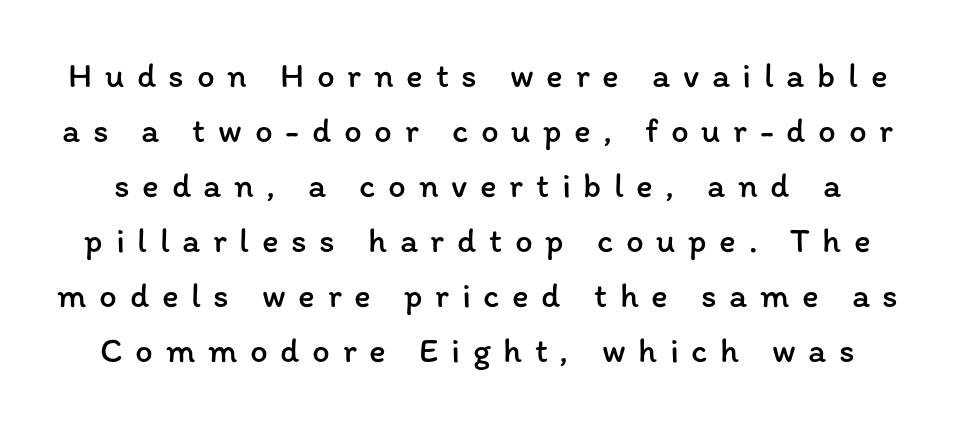
The image shows 35 px regular-weight type, upright; set normal line spacing (1.57x), unusually wide letter spacing (+0.36 em), not underlined; low stroke contrast and a medium x-height.
